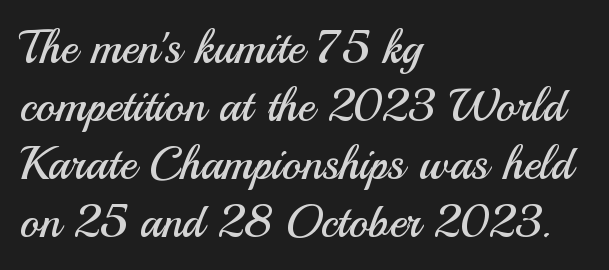
The zone under the glyphs is completely vacant. In terms of letterform style, serifs are entirely absent. Spacing verdict: proportional, widths tailored to each character. Compared with a typical body face, this is equally light or lighter still.
